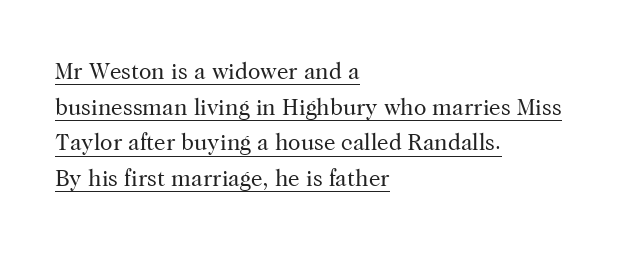
{"italic": "no", "bold": "no", "underline": "yes", "align": "left", "line_spacing": "normal", "line_spacing_ratio": 1.55, "letter_spacing": "normal", "letter_spacing_em": 0.0, "glyph_px": 23}
